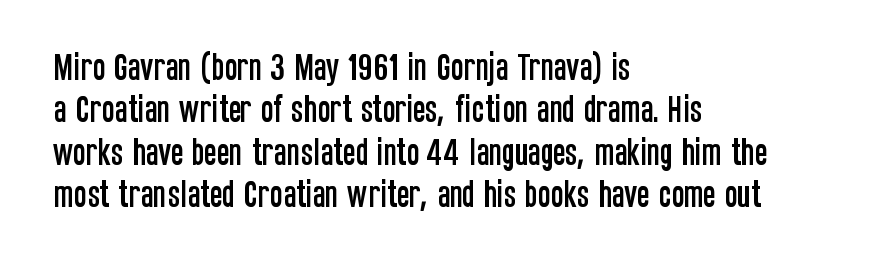
{"serif": "no", "italic": "no", "width": "condensed", "stroke_contrast": "low", "x_height": "large", "monospaced": "no", "underline": "no", "align": "left", "line_spacing": "normal", "line_spacing_ratio": 1.41, "letter_spacing": "normal", "letter_spacing_em": 0.0, "glyph_px": 30}
